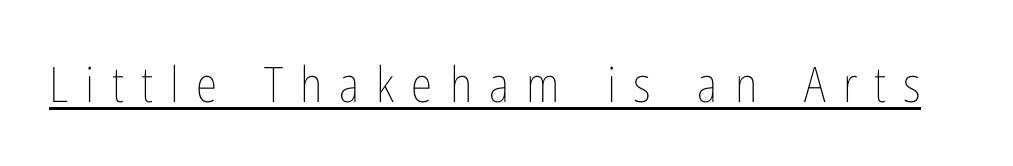
The passage shown is underscored from start to finish. The letters stand upright; this is a roman face. Is this a heavy cut? Hardly; it is regular or lighter. Display-style spreading of the glyphs; the letterfit is very open.
